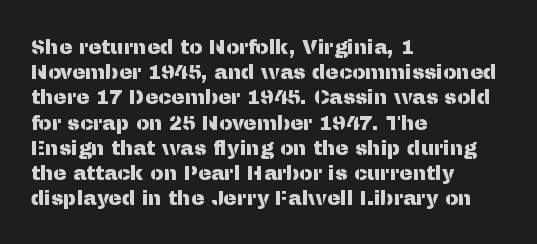
These lines keep a tight, regular rhythm from letter to letter. Successive baselines arrive at the customary interval. Unmarked baselines from the first word to the last. Casual observation: everything's shoved over to the left. This sample uses an upright cut, with every glyph sitting square on the baseline.
